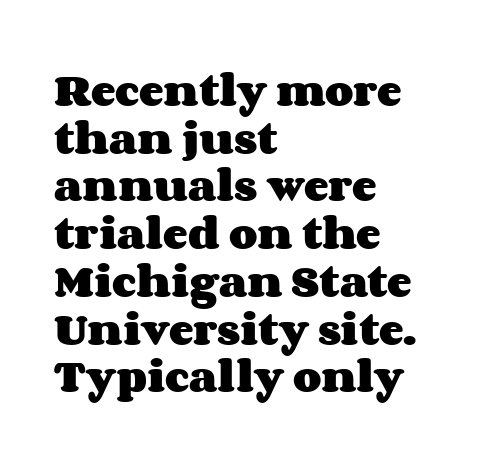
Q: Is the text bold? A: Yes.
Q: Is the text italic (slanted)? A: No, it is upright.
Q: Is the text underlined? A: No.
Q: How is the paragraph aligned? A: Left-aligned.
Q: Is the spacing between letters normal or unusually wide? A: Normal.
Q: Is the spacing between lines tight, normal or loose? A: Normal.
Q: Width (condensed, normal, or wide)? A: Wide.
Q: Stroke contrast? A: Medium.
Q: x-height? A: Large.
Q: Monospaced? A: No.
